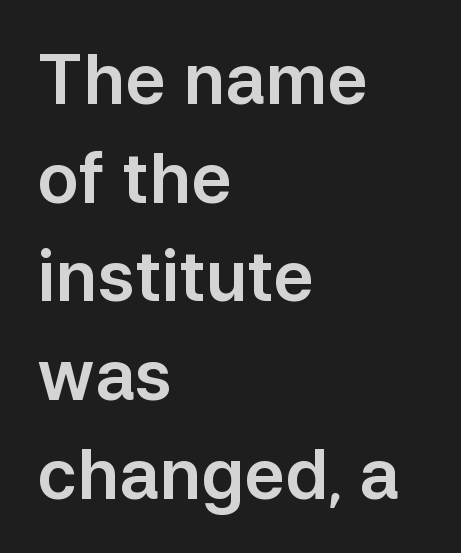
{"serif": "no", "italic": "no", "width": "normal", "stroke_contrast": "low", "x_height": "medium", "monospaced": "no", "underline": "no", "align": "left", "line_spacing": "normal", "line_spacing_ratio": 1.43, "letter_spacing": "normal", "letter_spacing_em": 0.0, "glyph_px": 69}
